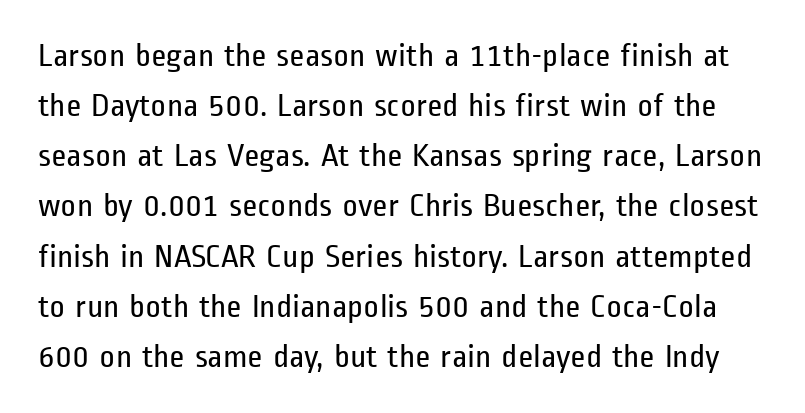
Q: Is the text bold? A: No.
Q: Is the text italic (slanted)? A: No, it is upright.
Q: Is the typeface a serif or a sans-serif typeface? A: Sans-serif.
Q: Is the text underlined? A: No.
Q: Is the spacing between letters normal or unusually wide? A: Normal.
Q: Is the spacing between lines tight, normal or loose? A: Normal.
Q: Width (condensed, normal, or wide)? A: Condensed.
Q: Stroke contrast? A: Low.
Q: x-height? A: Medium.
Q: Monospaced? A: No.
